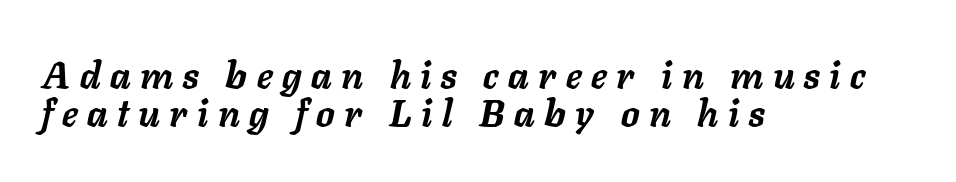
The image shows 37 px semibold type, italic (leaning right); set left-aligned, tight line spacing (1.04x), unusually wide letter spacing (+0.26 em), not underlined; low stroke contrast and a medium x-height.
